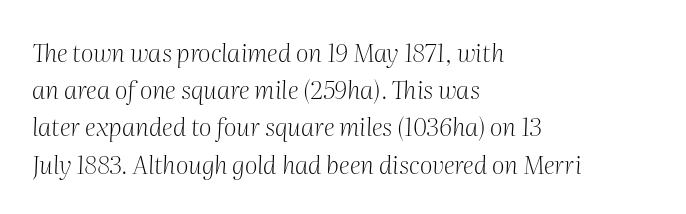
The image shows 25 px text type, italic (leaning right); set left-aligned, normal line spacing (1.49x), normal letter spacing, not underlined.
